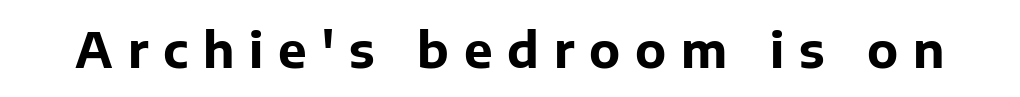
The image shows 48 px bold sans-serif type, upright; set unusually wide letter spacing (+0.31 em), not underlined; low stroke contrast and a medium x-height.
